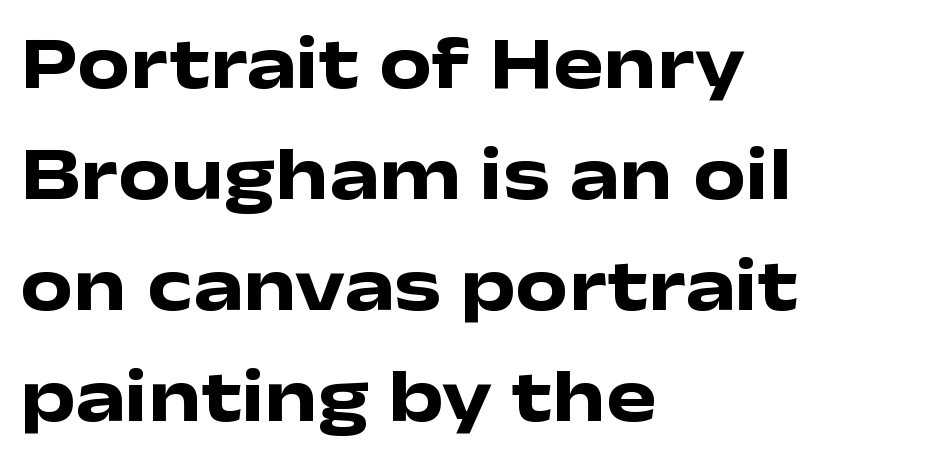
Q: Is the text bold? A: Yes.
Q: Is the text italic (slanted)? A: No, it is upright.
Q: Is the typeface a serif or a sans-serif typeface? A: Sans-serif.
Q: Is the text underlined? A: No.
Q: How is the paragraph aligned? A: Left-aligned.
Q: Is the spacing between letters normal or unusually wide? A: Normal.
Q: Is the spacing between lines tight, normal or loose? A: Normal.
Q: Width (condensed, normal, or wide)? A: Wide.
Q: Stroke contrast? A: Low.
Q: x-height? A: Medium.
Q: Monospaced? A: No.
